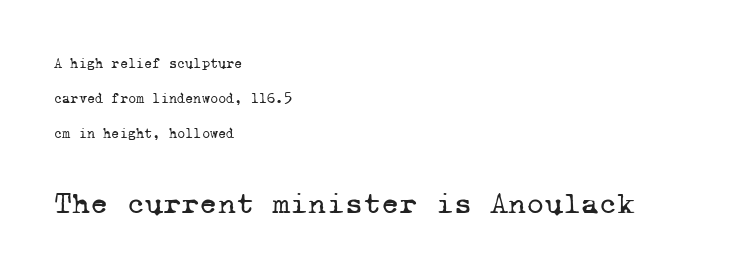
{"serif": "yes", "bold": "no", "weight": "regular", "width": "normal", "stroke_contrast": "low", "x_height": "medium", "monospaced": "yes", "underline": "no", "align": "left", "line_spacing": "loose", "line_spacing_ratio": 2.5, "letter_spacing": "normal", "letter_spacing_em": 0.0, "larger_block": "second", "size_ratio": 2.21, "glyph_px": 31}
